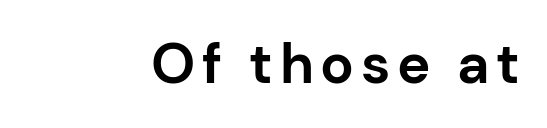
The image shows 56 px bold sans-serif type, upright; set right-aligned, not underlined; low stroke contrast and a medium x-height.
